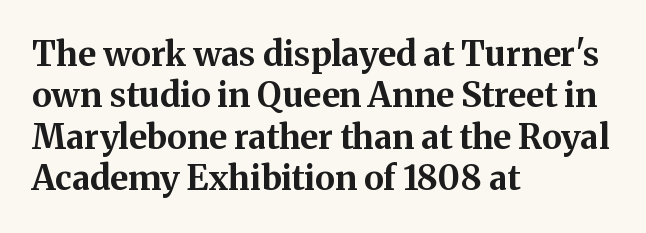
Unlike a clean sans, this face finishes its strokes with serifs. The letterforms sit shoulder to shoulder at normal distance. The letters stand upright; this is a roman face. Heavy, bold letterforms.
